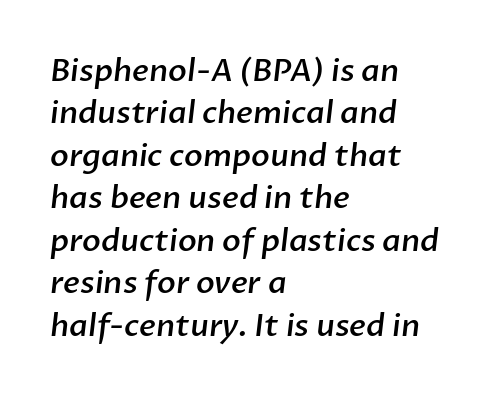
The image shows 31 px semibold sans-serif type; set left-aligned, normal line spacing (1.37x), normal letter spacing, not underlined; low stroke contrast and a medium x-height.
